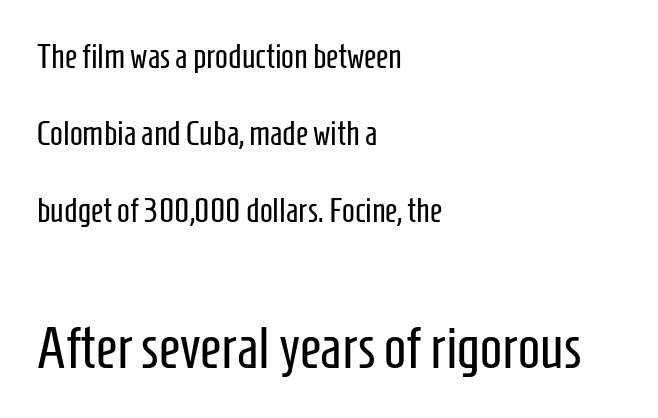
The image shows 59 px regular-weight, condensed sans-serif type, upright; set left-aligned, loose line spacing (2.26x), normal letter spacing, not underlined; the second (bottom) block is 1.74x larger; low stroke contrast and a medium x-height.
